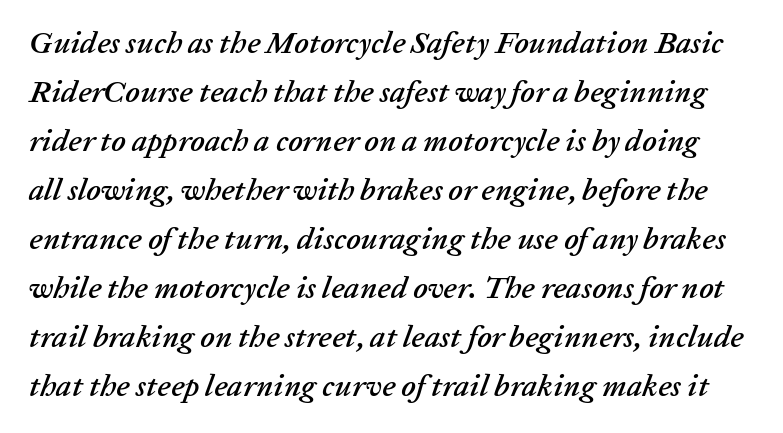
Q: Is the text italic (slanted)? A: Yes, it leans right by about 20 degrees.
Q: Is the text underlined? A: No.
Q: Is the spacing between letters normal or unusually wide? A: Normal.
Q: Is the spacing between lines tight, normal or loose? A: Normal.
Q: Width (condensed, normal, or wide)? A: Normal.
Q: Stroke contrast? A: Low.
Q: x-height? A: Medium.
Q: Monospaced? A: No.
